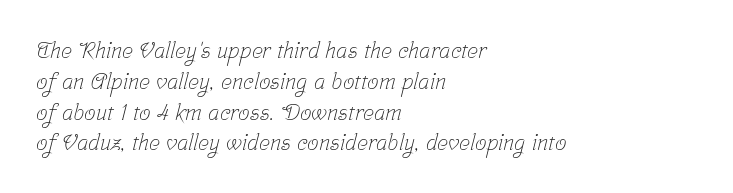
These glyphs show unthickened strokes, regular width or finer. If you measured baseline to baseline, you'd find a middling distance. Glance below the letters and you will spot only blank space. Line starts are locked; line ends wander. Honestly, the letter spacing is just normal — you wouldn't notice it.
